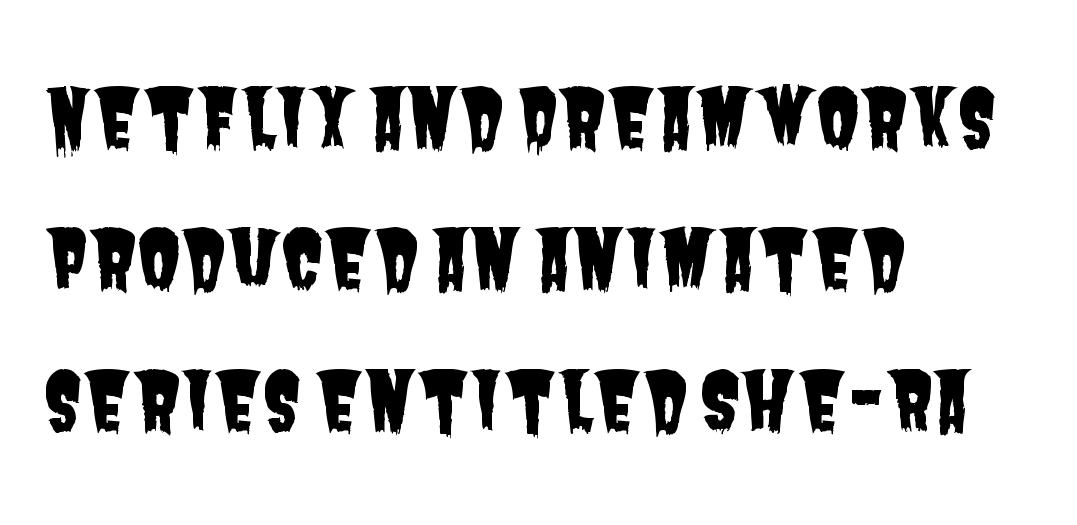
Q: Is the typeface a serif or a sans-serif typeface? A: Sans-serif.
Q: Is the text underlined? A: No.
Q: How is the paragraph aligned? A: Left-aligned.
Q: Is the spacing between letters normal or unusually wide? A: Normal.
Q: Width (condensed, normal, or wide)? A: Condensed.
Q: Stroke contrast? A: Low.
Q: x-height? A: Large.
Q: Monospaced? A: No.
